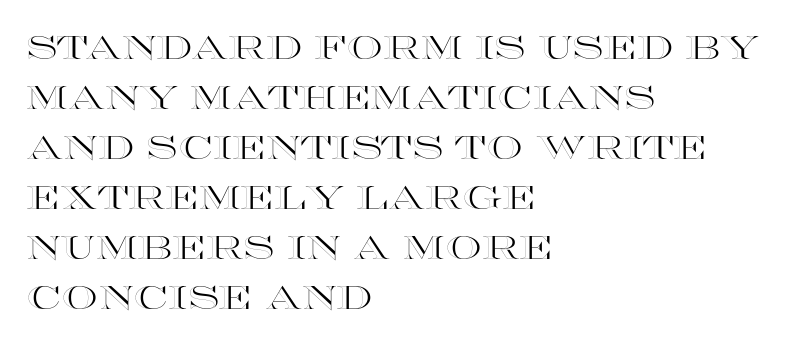
Q: Is the text italic (slanted)? A: No, it is upright.
Q: Is the text underlined? A: No.
Q: How is the paragraph aligned? A: Left-aligned.
Q: Is the spacing between letters normal or unusually wide? A: Normal.
Q: Is the spacing between lines tight, normal or loose? A: Normal.
Q: Width (condensed, normal, or wide)? A: Wide.
Q: x-height? A: Large.
Q: Monospaced? A: No.
